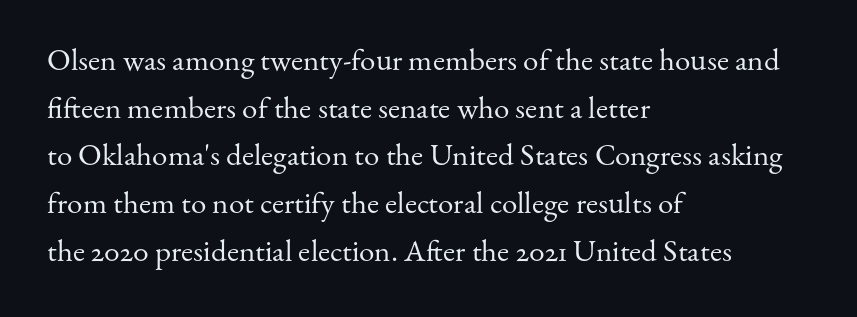
This sample has the flowing, uneven cadence of proportional lettering. Is the letter spacing exaggerated? No — it looks like the ordinary default. Typographically, this falls in the serif category. A light-to-regular cut is what we see here. Casual observation: everything's shoved over to the left.
